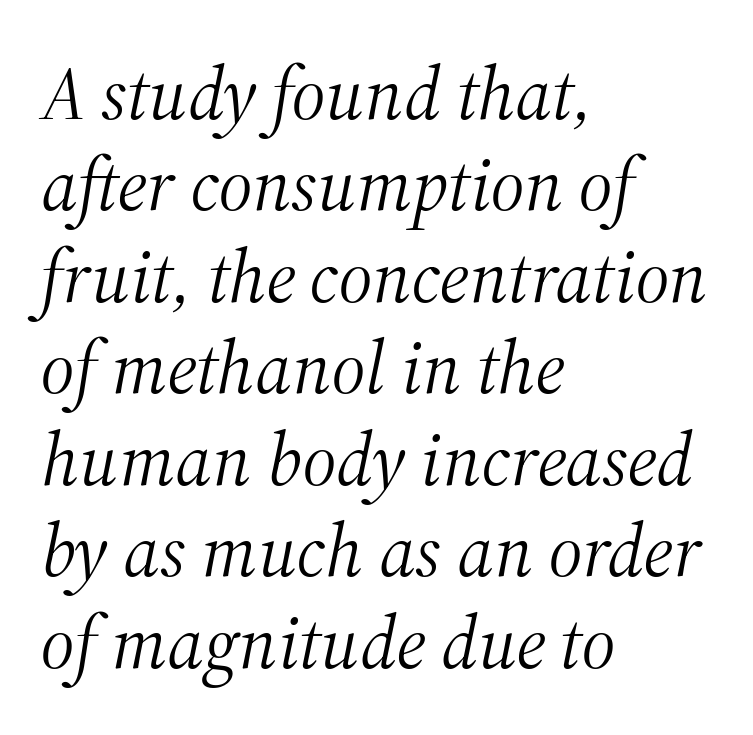
Q: Is the text bold? A: No.
Q: Is the text italic (slanted)? A: Yes, it leans right by about 12 degrees.
Q: Is the typeface a serif or a sans-serif typeface? A: Serif.
Q: Is the text underlined? A: No.
Q: How is the paragraph aligned? A: Left-aligned.
Q: Is the spacing between letters normal or unusually wide? A: Normal.
Q: Width (condensed, normal, or wide)? A: Normal.
Q: Stroke contrast? A: Medium.
Q: x-height? A: Medium.
Q: Monospaced? A: No.
